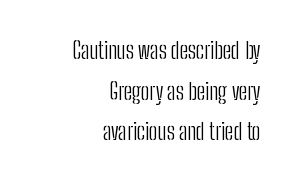
The strip under each line holds only bare page. Honestly, the letter spacing is just normal — you wouldn't notice it. The lettering holds an erect, upright posture throughout. Compared with a flush-left layout, this one pins lines to the opposite, right side. A light-to-regular cut is what we see here.
